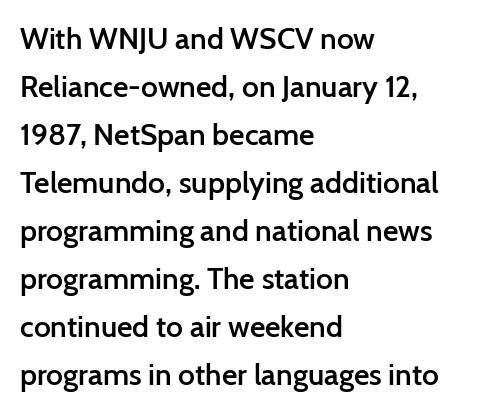
The letters advance in unequal steps, a hallmark of proportional type. Ascenders rise straight up at ninety degrees. Glance below the letters and you will spot only blank space. Is there much room between lines? A standard amount, neither cramped nor airy.
